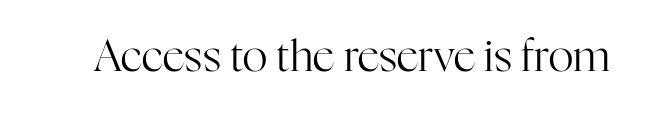
Q: Is the text bold? A: No.
Q: Is the text italic (slanted)? A: No, it is upright.
Q: Is the typeface a serif or a sans-serif typeface? A: Serif.
Q: Is the text underlined? A: No.
Q: Is the spacing between letters normal or unusually wide? A: Normal.
Q: Width (condensed, normal, or wide)? A: Normal.
Q: Stroke contrast? A: High.
Q: x-height? A: Medium.
Q: Monospaced? A: No.
